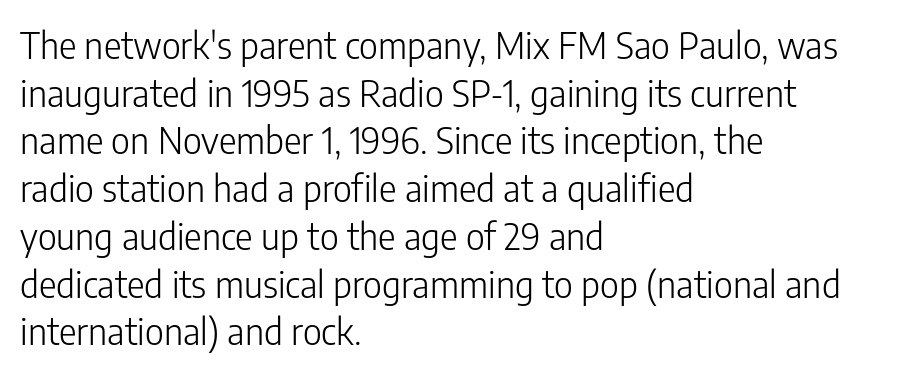
Notice how descenders clear the ascenders below comfortably — that's standard leading. Glyph-to-glyph distance matches everyday printed text. The typography opts for an upright posture over an oblique one. The gap between lines stays unmarked.
